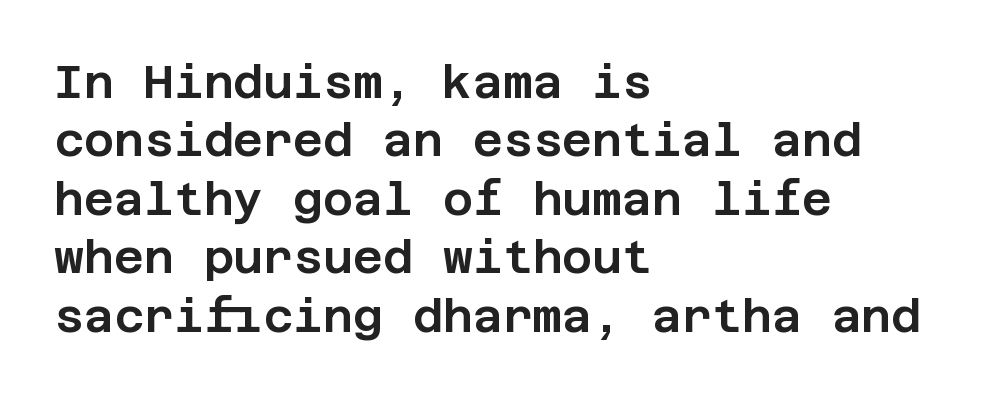
{"serif": "no", "italic": "no", "width": "normal", "stroke_contrast": "low", "x_height": "large", "underline": "no", "align": "left", "line_spacing": "normal", "line_spacing_ratio": 1.27, "letter_spacing": "normal", "letter_spacing_em": 0.0, "glyph_px": 46}
